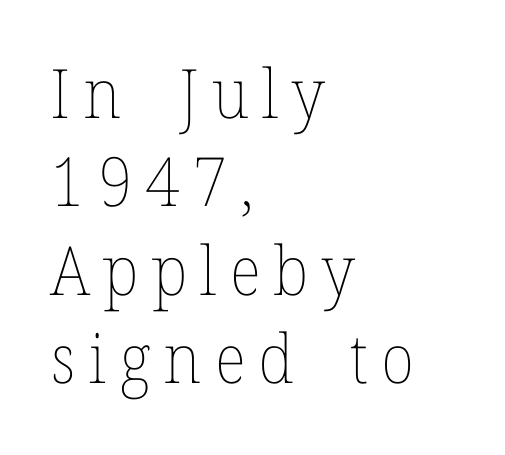
Q: Is the text bold? A: No.
Q: Is the text italic (slanted)? A: No, it is upright.
Q: Is the text underlined? A: No.
Q: How is the paragraph aligned? A: Left-aligned.
Q: Is the spacing between lines tight, normal or loose? A: Normal.
Q: Width (condensed, normal, or wide)? A: Normal.
Q: Stroke contrast? A: Low.
Q: x-height? A: Medium.
Q: Monospaced? A: No.
